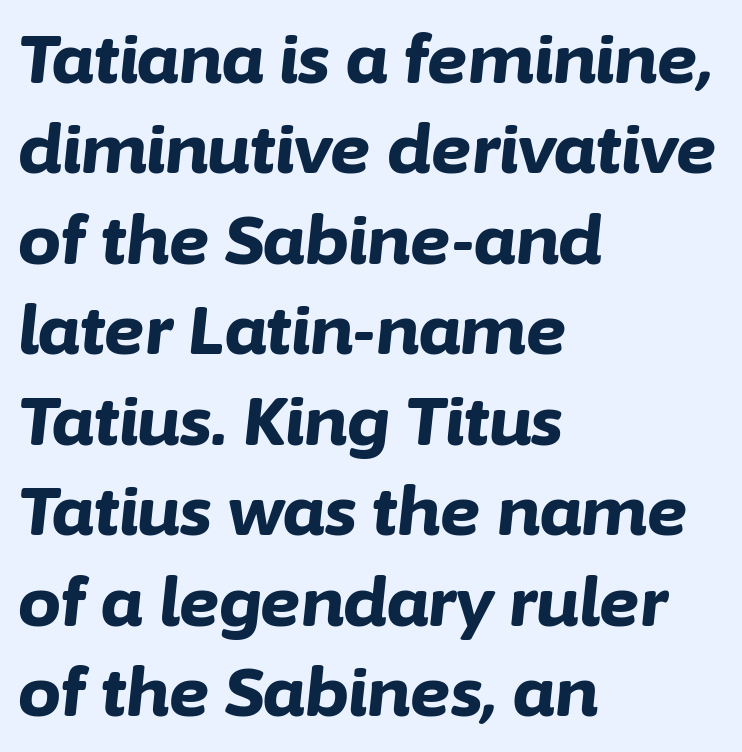
Summary of vertical rhythm: regular, with standard interline spacing. The face used here is rendered with its standard letterfit. The font is running at its bold setting. Looking at the ascenders, they clearly lean. Any mark beneath the type? The region is blank. The paragraph shown leans on its left margin.
